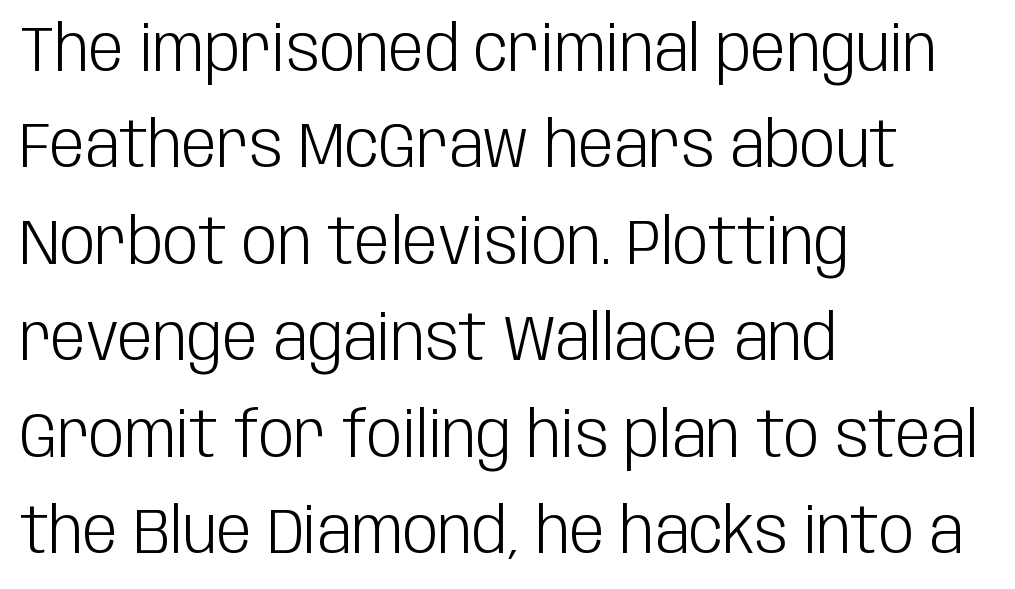
No extra tracking has been applied to these lines. These lines are composed in type without serifs. Posture: vertical. Caption: multi-line text, flush left, ragged right. The line-height multiplier appears to be the usual default.
